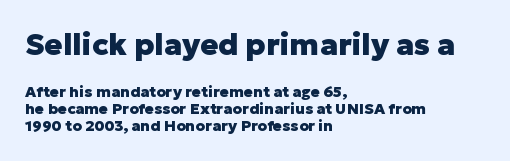
{"serif": "no", "italic": "no", "bold": "yes", "weight": "heavy", "width": "normal", "stroke_contrast": "low", "x_height": "medium", "monospaced": "no", "underline": "no", "align": "left", "line_spacing": "tight", "line_spacing_ratio": 1.11, "letter_spacing": "normal", "letter_spacing_em": 0.0, "larger_block": "first", "size_ratio": 2.0, "glyph_px": 30}
